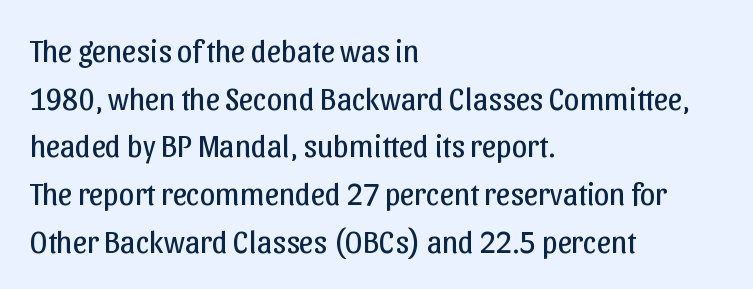
The image shows 31 px regular-weight sans-serif type, upright; set left-aligned, normal line spacing (1.54x), normal letter spacing, not underlined; low stroke contrast and a medium x-height.
